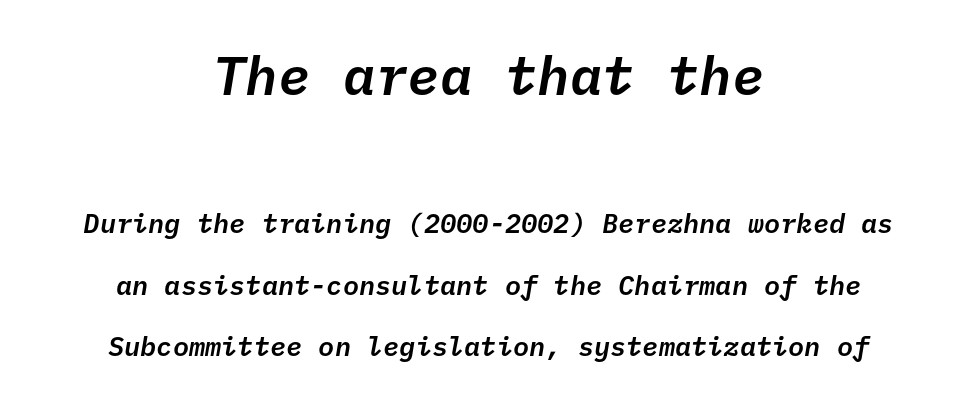
Think of a typewriter: that constant character pitch is what you see here. The lines in this sample share a center point and differ in where they start and stop. Block one is the big one; block two sits smaller underneath. This rendering leaves character spacing at its baseline value. Italic? Definitely — the glyphs are oblique.
